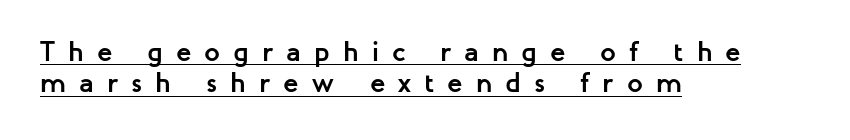
Proportional: the letters do not fall into vertical columns. Characters follow at a spacing far wider than the type designer built in. Notice how thick the strokes are: this is what a full bold looks like. Visually the block forms a straight wall on the left and a jagged coastline on the right.
